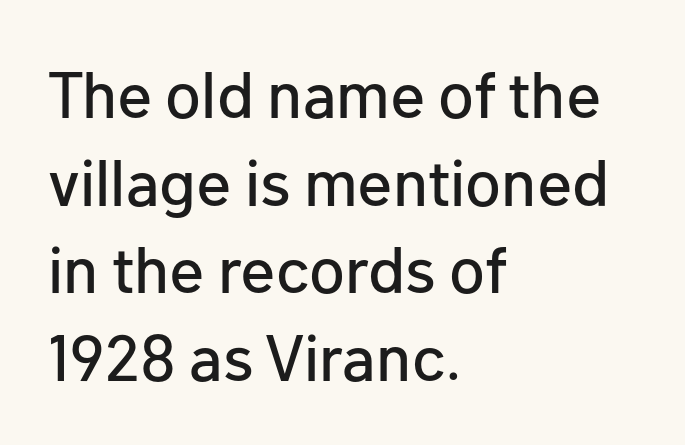
The designer went with a sans here, leaving each stem footless. Underlining? Definitely not there. What's the leading like? Ordinary, nothing unusual. The rendering uses natural spacing where letterforms have individual widths. Default kerning and tracking; the words read as compact shapes. If you drew a ruler down the left edge, every line would touch it.
